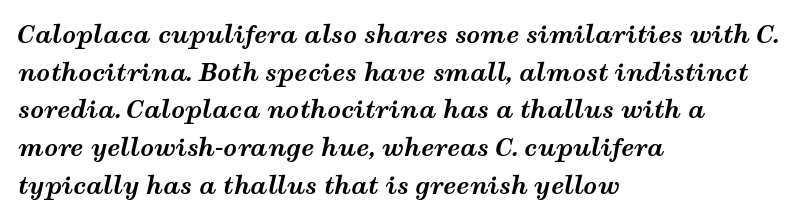
You'd pick this weight for a headline — it's a proper bold. Type without underlining. Horizontal alignment here is leftward, the default for most running prose. The face used here is rendered with its standard letterfit. The space between consecutive lines is moderate.
